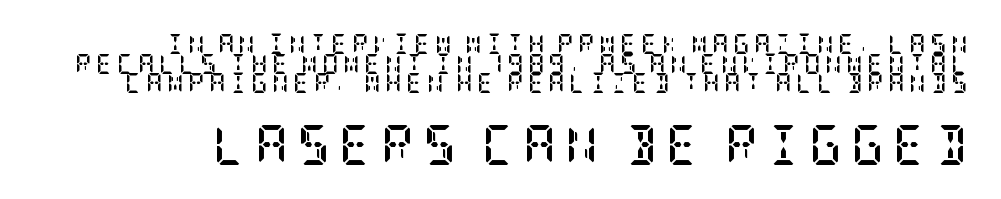
Q: Is the text bold? A: Yes.
Q: Is the text italic (slanted)? A: No, it is upright.
Q: Is the typeface a serif or a sans-serif typeface? A: Serif.
Q: Is the text underlined? A: No.
Q: Is the spacing between letters normal or unusually wide? A: Unusually wide.
Q: Is the spacing between lines tight, normal or loose? A: Tight.
Q: Which block of text is set in a larger size, the first (top) or the second (bottom)? A: The second (bottom) one.
Q: Width (condensed, normal, or wide)? A: Condensed.
Q: Stroke contrast? A: Low.
Q: x-height? A: Large.
